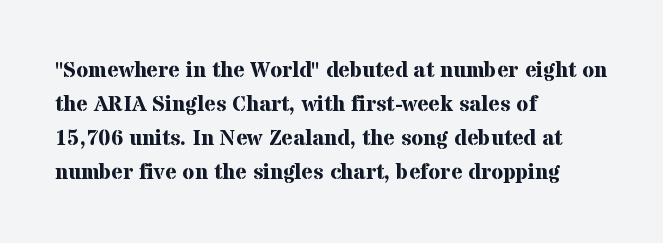
The image shows 22 px bold type, upright; set left-aligned, normal line spacing (1.54x), normal letter spacing, not underlined.
